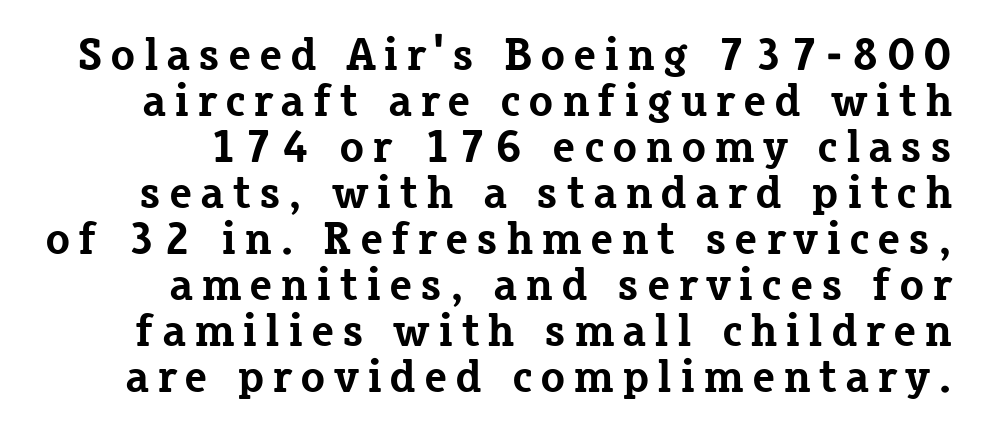
Posture: straight, roman, zero tilt. Underlining? Definitely not there. Leading is clearly below the norm, producing a dense column. Spacing verdict: proportional, widths tailored to each character. Examine the stroke ends and you'll spot serifs. Emphasis by weight is at full strength: bold.
